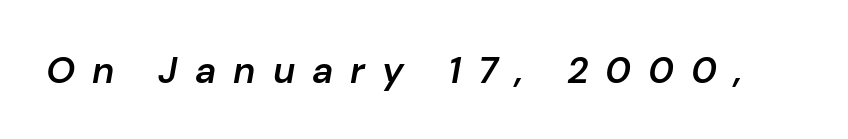
The image shows 37 px semibold type, italic (leaning right); set unusually wide letter spacing (+0.46 em), not underlined; low stroke contrast and a medium x-height.
